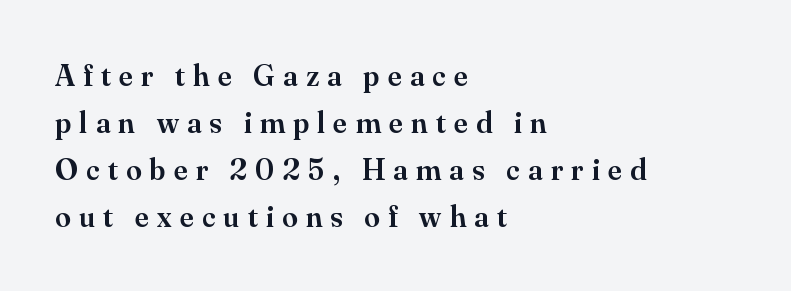
Summary of weight: moderately heavy, a semibold. Reading down the block, your eye returns to a fixed left position each line. Yep, those are serifs on the letters. How are the letters spaced? Widely, with obvious added tracking. The letters stand upright; this is a roman face. Vertical spacing — default.
